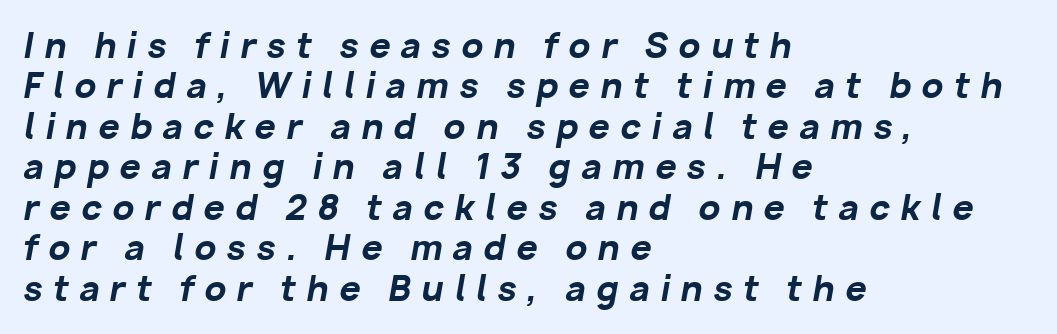
Q: Is the text bold? A: Yes.
Q: Is the text italic (slanted)? A: Yes, it leans right by about 10 degrees.
Q: Is the text underlined? A: No.
Q: How is the paragraph aligned? A: Left-aligned.
Q: Is the spacing between letters normal or unusually wide? A: Unusually wide.
Q: Width (condensed, normal, or wide)? A: Normal.
Q: Stroke contrast? A: Low.
Q: x-height? A: Medium.
Q: Monospaced? A: No.
